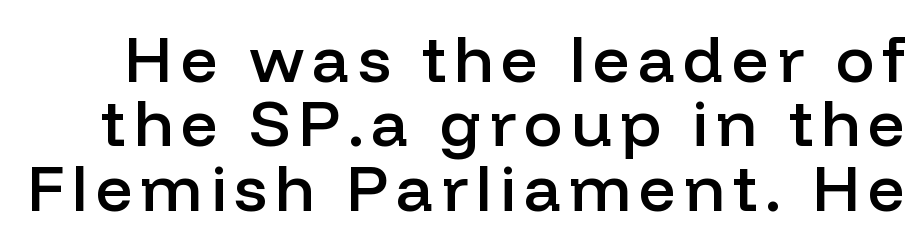
The image shows 65 px semibold sans-serif type, upright; set tight line spacing (0.99x), not underlined; low stroke contrast and a medium x-height.
